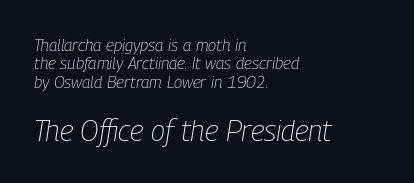
The image shows 29 px light, condensed type, italic (leaning right); set left-aligned, tight line spacing (1.08x), normal letter spacing, not underlined; the second (bottom) block is 1.71x larger; low stroke contrast and a medium x-height.
